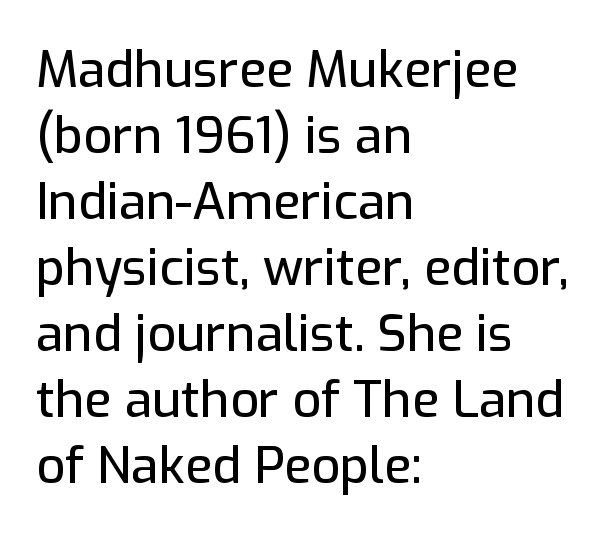
{"serif": "no", "italic": "no", "width": "normal", "stroke_contrast": "low", "x_height": "medium", "monospaced": "no", "underline": "no", "align": "left", "line_spacing": "normal", "line_spacing_ratio": 1.32, "letter_spacing": "normal", "letter_spacing_em": 0.0, "glyph_px": 50}
